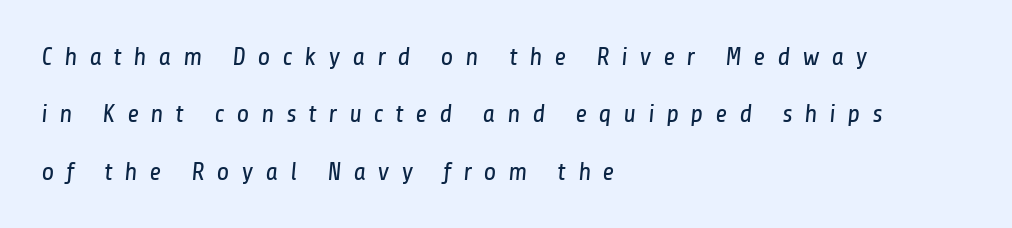
The image shows 26 px text type; set left-aligned, loose line spacing (2.21x), unusually wide letter spacing (+0.45 em), not underlined.
